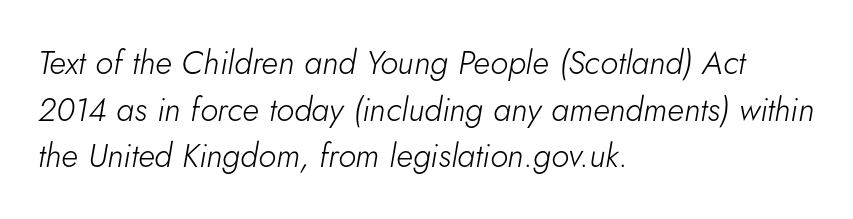
Q: Is the text bold? A: No.
Q: Is the text italic (slanted)? A: Yes, it leans right by about 5 degrees.
Q: Is the text underlined? A: No.
Q: How is the paragraph aligned? A: Left-aligned.
Q: Is the spacing between letters normal or unusually wide? A: Normal.
Q: Is the spacing between lines tight, normal or loose? A: Normal.
Q: Width (condensed, normal, or wide)? A: Normal.
Q: Stroke contrast? A: Low.
Q: x-height? A: Small.
Q: Monospaced? A: No.
